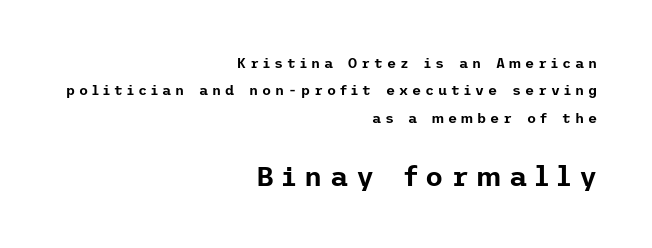
In terms of letterspacing, this is a distinctly airy, spread setting. Scale increases going downward across the two blocks. Vertically, the passage feels expansive, rows floating well apart. Does the copy run flush right? Yes — the right margin is perfectly even. Look at the bottom of the vertical strokes: they stop flat, with no serifs.
